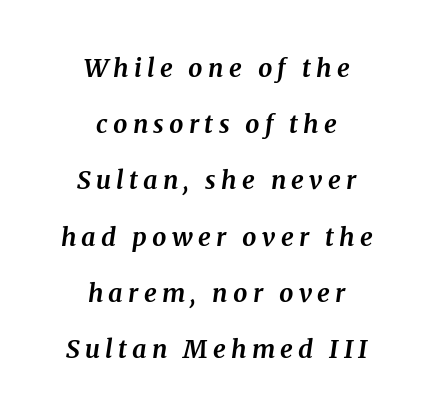
The letterforms stand isolated, each surrounded by extra space. The letters are slanted; this is an italic face. Leading: increased. The sample has been set heavy, in full bold. Letters rest on an invisible, unmarked baseline.
